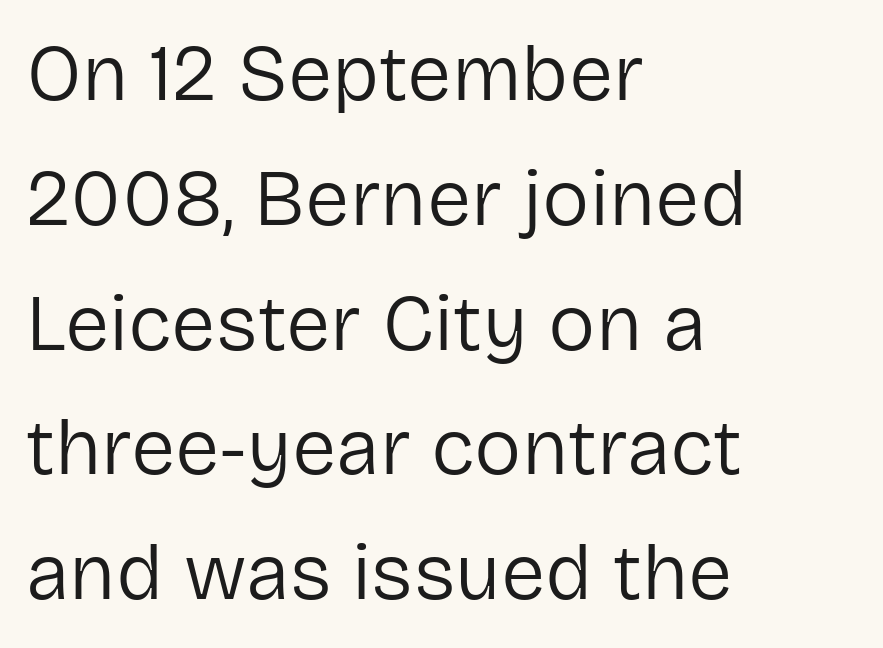
Q: Is the text bold? A: No.
Q: Is the text italic (slanted)? A: No, it is upright.
Q: Is the typeface a serif or a sans-serif typeface? A: Sans-serif.
Q: Is the text underlined? A: No.
Q: How is the paragraph aligned? A: Left-aligned.
Q: Is the spacing between letters normal or unusually wide? A: Normal.
Q: Is the spacing between lines tight, normal or loose? A: Normal.
Q: Width (condensed, normal, or wide)? A: Normal.
Q: Stroke contrast? A: Low.
Q: x-height? A: Medium.
Q: Monospaced? A: No.
